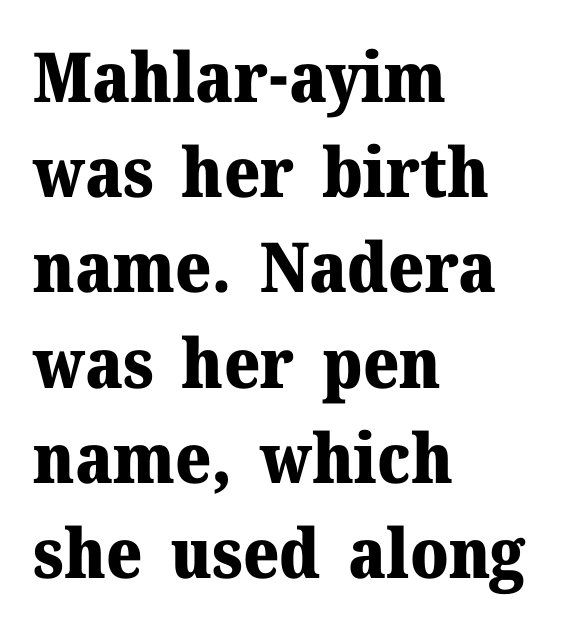
The image shows 69 px heavy serif type, upright; set left-aligned, normal line spacing (1.38x), normal letter spacing, not underlined; medium stroke contrast and a medium x-height.
